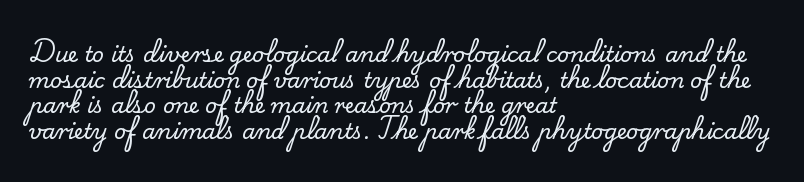
{"underline": "no", "align": "left", "line_spacing_ratio": 1.22, "letter_spacing": "normal", "letter_spacing_em": 0.0, "glyph_px": 21}
